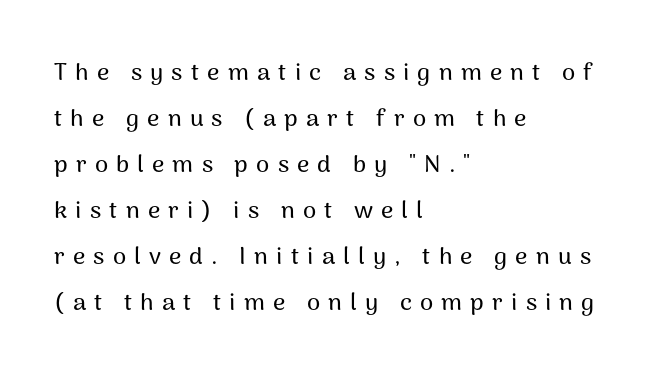
Q: Is the text italic (slanted)? A: No, it is upright.
Q: Is the text underlined? A: No.
Q: How is the paragraph aligned? A: Left-aligned.
Q: Is the spacing between letters normal or unusually wide? A: Unusually wide.
Q: Is the spacing between lines tight, normal or loose? A: Loose.
